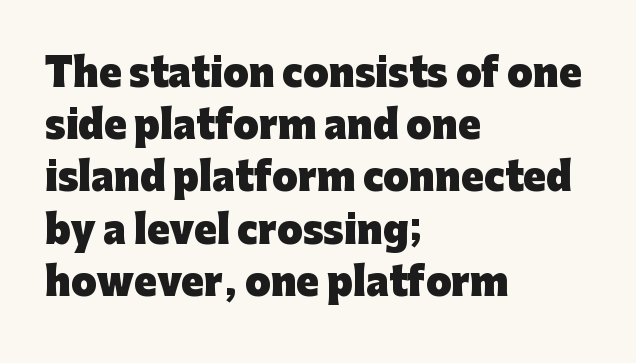
Q: Is the text bold? A: Yes.
Q: Is the text italic (slanted)? A: No, it is upright.
Q: Is the typeface a serif or a sans-serif typeface? A: Sans-serif.
Q: Is the text underlined? A: No.
Q: How is the paragraph aligned? A: Left-aligned.
Q: Is the spacing between letters normal or unusually wide? A: Normal.
Q: Is the spacing between lines tight, normal or loose? A: Normal.
Q: Width (condensed, normal, or wide)? A: Normal.
Q: Stroke contrast? A: Low.
Q: x-height? A: Medium.
Q: Monospaced? A: No.
